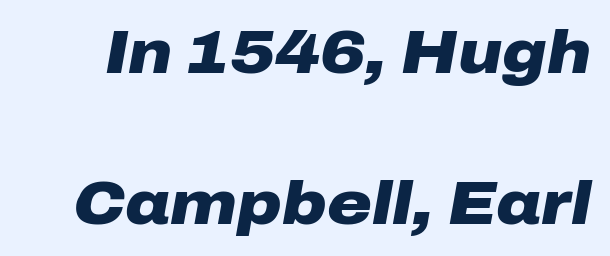
The string is rendered with underlining switched off. You could call the tracking neutral — neither tight nor loose. You could not count columns in this text — the font is proportionally spaced. Notice how thick the strokes are: this is what a full bold looks like. These lines stand farther apart than default settings would place them. The letters are slanted; this is an italic face.
